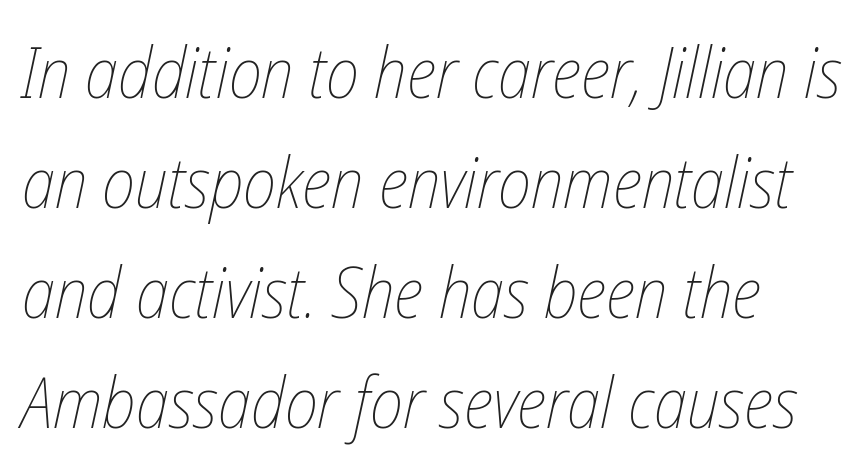
{"italic": "yes", "lean": "right", "slant_degrees": 12, "bold": "no", "weight": "thin", "width": "condensed", "stroke_contrast": "low", "x_height": "medium", "monospaced": "no", "underline": "no", "align": "left", "line_spacing": "normal", "line_spacing_ratio": 1.55, "letter_spacing": "normal", "letter_spacing_em": 0.0, "glyph_px": 71}
